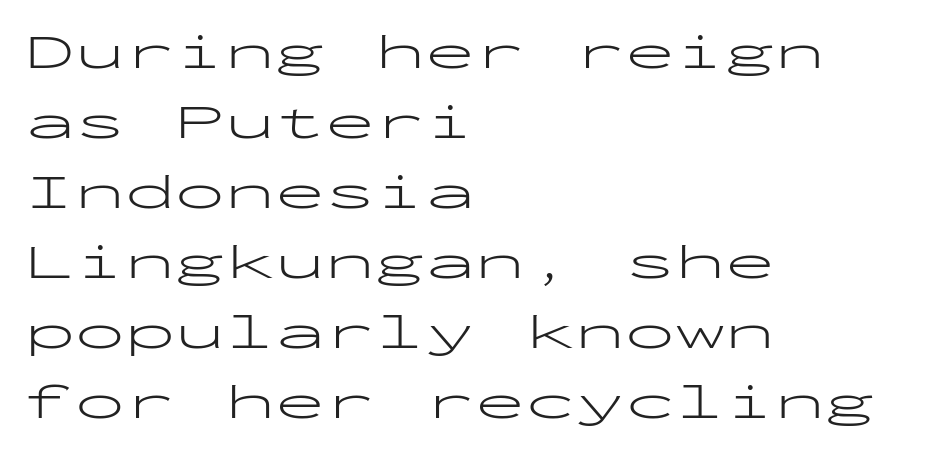
Q: Is the text bold? A: No.
Q: Is the text italic (slanted)? A: No, it is upright.
Q: Is the typeface a serif or a sans-serif typeface? A: Sans-serif.
Q: Is the text underlined? A: No.
Q: How is the paragraph aligned? A: Left-aligned.
Q: Is the spacing between letters normal or unusually wide? A: Normal.
Q: Is the spacing between lines tight, normal or loose? A: Normal.
Q: Width (condensed, normal, or wide)? A: Wide.
Q: Stroke contrast? A: Low.
Q: x-height? A: Medium.
Q: Monospaced? A: Yes.
